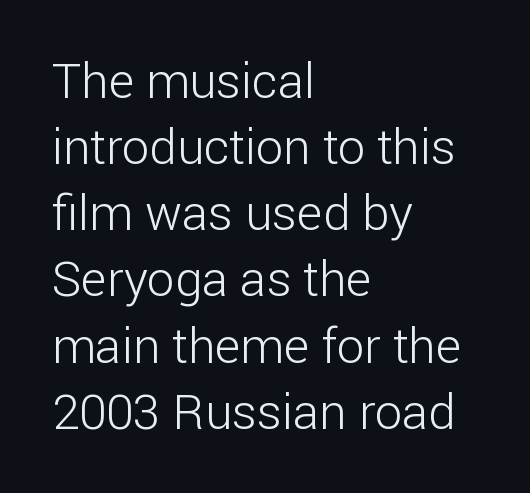
No extra ink here — the face is not bold. The specimen reads as upright at a glance. The horizontal fit of the characters is conventional and even. This rendering uses left alignment, leaving the right contour irregular.
